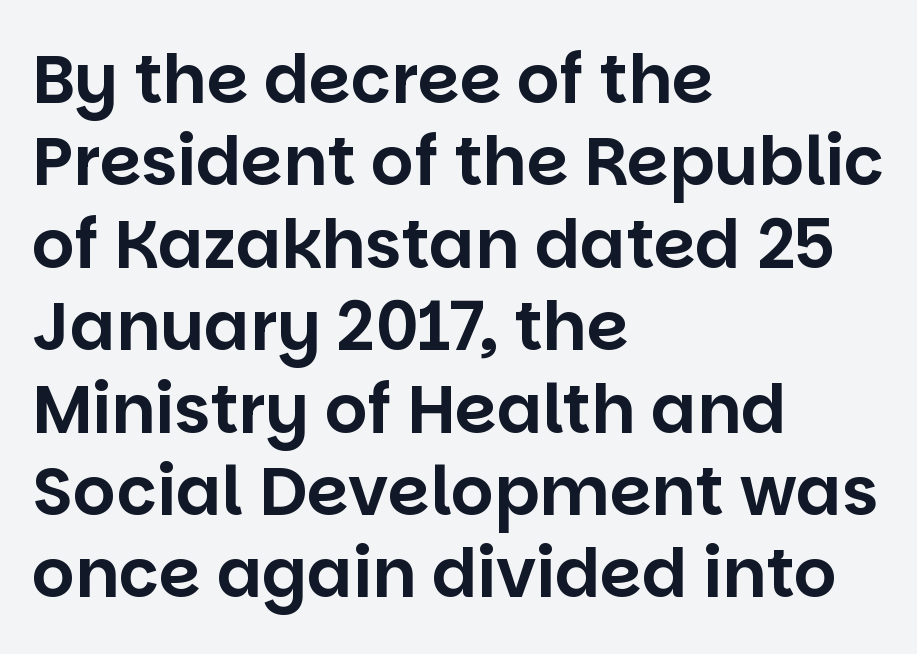
{"serif": "no", "italic": "no", "width": "normal", "stroke_contrast": "low", "x_height": "large", "monospaced": "no", "underline": "no", "align": "left", "line_spacing_ratio": 1.23, "letter_spacing": "normal", "letter_spacing_em": 0.0, "glyph_px": 67}
